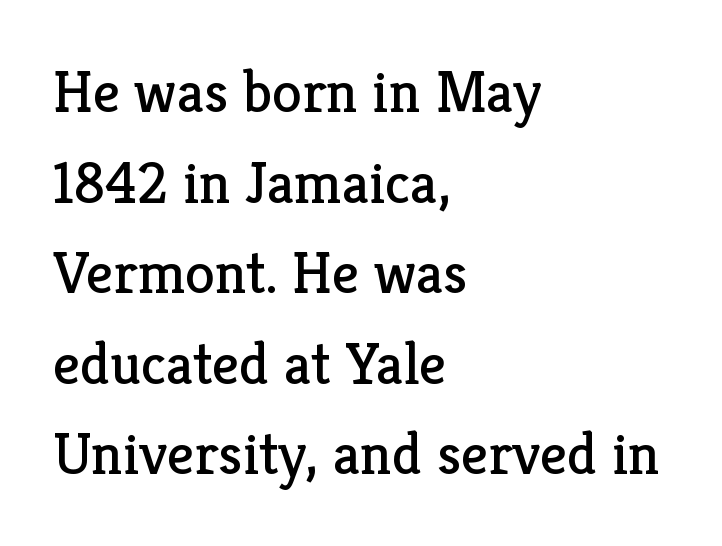
Q: Is the text bold? A: No.
Q: Is the text italic (slanted)? A: No, it is upright.
Q: Is the typeface a serif or a sans-serif typeface? A: Serif.
Q: Is the text underlined? A: No.
Q: How is the paragraph aligned? A: Left-aligned.
Q: Is the spacing between letters normal or unusually wide? A: Normal.
Q: Is the spacing between lines tight, normal or loose? A: Normal.
Q: Width (condensed, normal, or wide)? A: Normal.
Q: Stroke contrast? A: Low.
Q: x-height? A: Medium.
Q: Monospaced? A: No.
